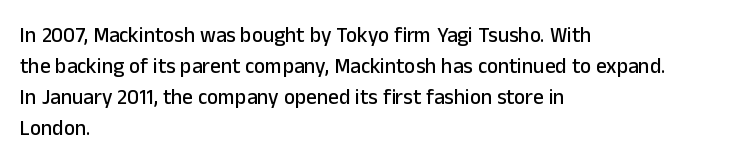
{"italic": "no", "underline": "no", "align": "left", "line_spacing": "normal", "line_spacing_ratio": 1.47, "letter_spacing": "normal", "letter_spacing_em": 0.0, "glyph_px": 21}
